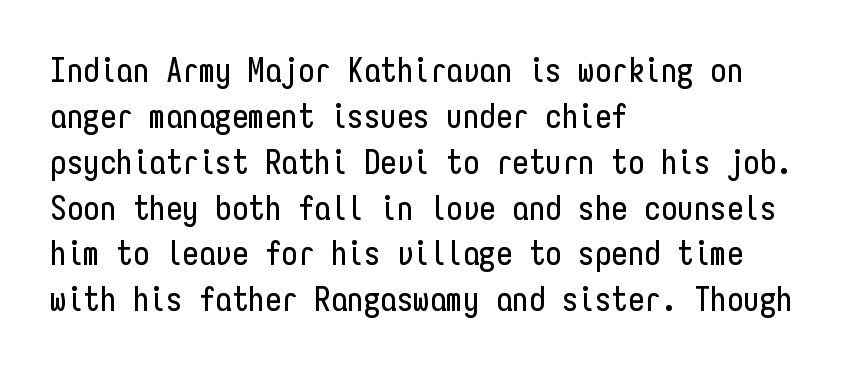
The image shows 33 px condensed sans-serif type, upright, monospaced; set left-aligned, normal line spacing (1.39x), normal letter spacing, not underlined; low stroke contrast and a medium x-height.
